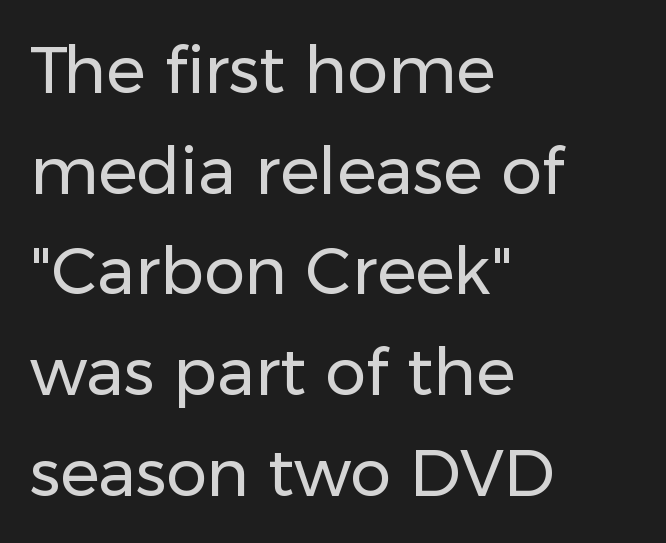
{"serif": "no", "italic": "no", "bold": "no", "weight": "regular", "width": "normal", "stroke_contrast": "low", "x_height": "medium", "monospaced": "no", "underline": "no", "align": "left", "line_spacing": "normal", "line_spacing_ratio": 1.55, "letter_spacing": "normal", "letter_spacing_em": 0.0, "glyph_px": 65}
